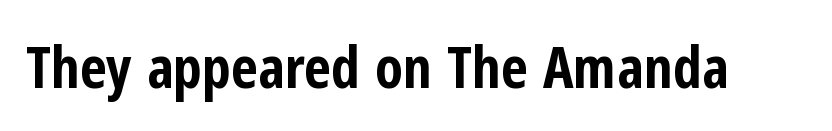
The image shows 58 px bold, condensed sans-serif type, upright; set normal letter spacing, not underlined; low stroke contrast and a medium x-height.
